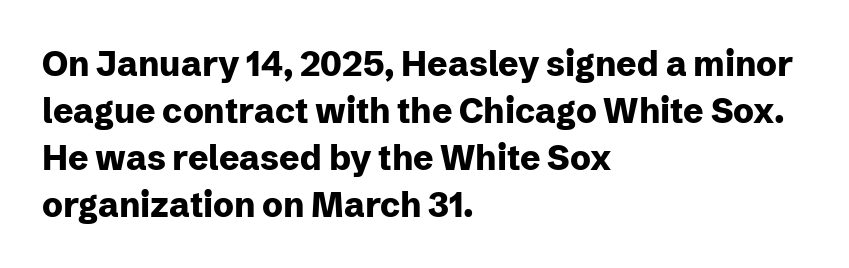
The image shows 34 px heavy sans-serif type, upright; set left-aligned, normal line spacing (1.38x), normal letter spacing, not underlined; low stroke contrast and a medium x-height.
